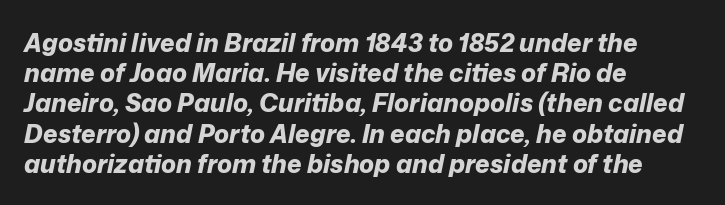
{"italic": "yes", "lean": "right", "slant_degrees": 12, "bold": "yes", "underline": "no", "align": "left", "line_spacing_ratio": 1.21, "letter_spacing": "normal", "letter_spacing_em": 0.0, "glyph_px": 25}
